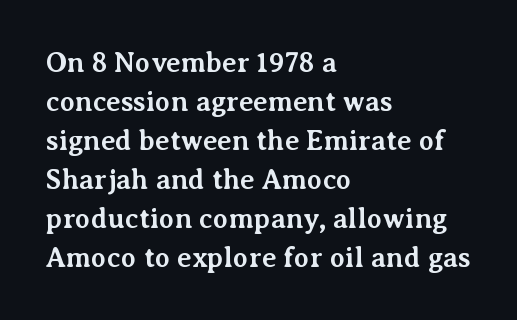
{"serif": "yes", "italic": "no", "bold": "yes", "weight": "bold", "width": "normal", "stroke_contrast": "medium", "x_height": "medium", "monospaced": "no", "underline": "no", "align": "left", "line_spacing": "normal", "line_spacing_ratio": 1.39, "letter_spacing": "normal", "letter_spacing_em": 0.0, "glyph_px": 28}
